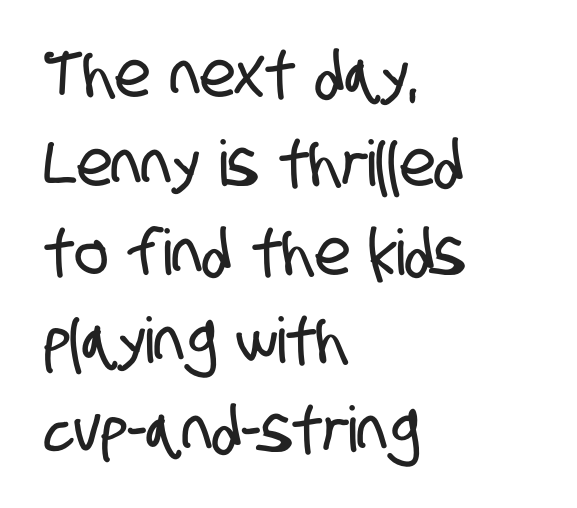
Decoration check: the copy has no underline. A typesetter would call this proportional, since set widths differ per character. These lines stack with their left ends in a neat column. No extra tracking has been applied to these lines. This sample uses a sans-serif face.
